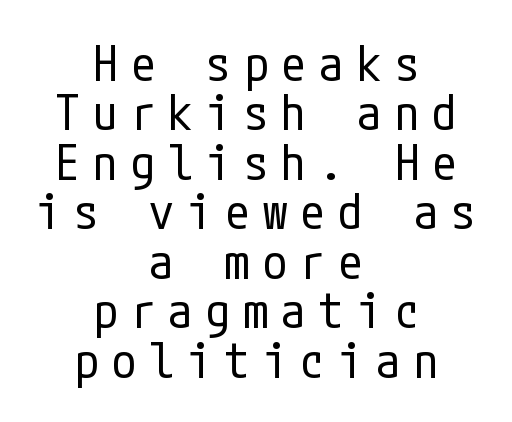
The image shows 49 px regular-weight, condensed sans-serif type, upright; set centered, tight line spacing (1.01x), unusually wide letter spacing (+0.27 em), not underlined; low stroke contrast and a medium x-height.
